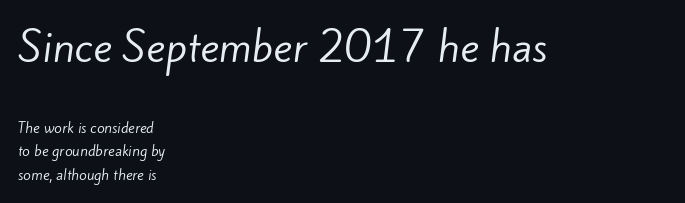
Q: Is the text bold? A: No.
Q: Is the typeface a serif or a sans-serif typeface? A: Sans-serif.
Q: Is the text underlined? A: No.
Q: How is the paragraph aligned? A: Left-aligned.
Q: Is the spacing between letters normal or unusually wide? A: Normal.
Q: Is the spacing between lines tight, normal or loose? A: Normal.
Q: Which block of text is set in a larger size, the first (top) or the second (bottom)? A: The first (top) one.
Q: Width (condensed, normal, or wide)? A: Normal.
Q: Stroke contrast? A: Low.
Q: x-height? A: Small.
Q: Monospaced? A: No.
